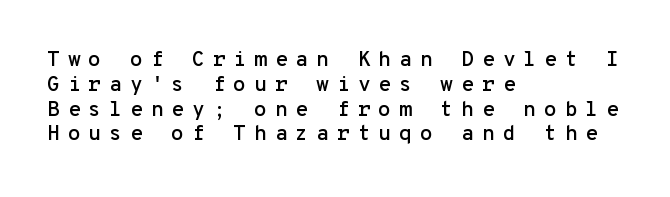
Q: Is the text italic (slanted)? A: No, it is upright.
Q: Is the text underlined? A: No.
Q: How is the paragraph aligned? A: Left-aligned.
Q: Is the spacing between letters normal or unusually wide? A: Unusually wide.
